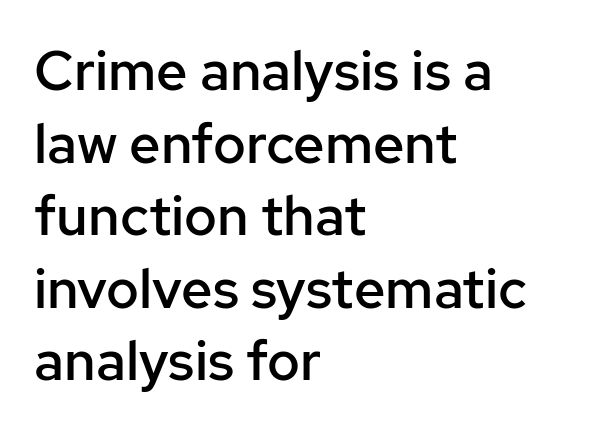
Each word holds together tightly as a unit, with standard inter-letter gaps. The rendering anchors every line to the left-hand side. Nope, no serifs anywhere on these letters. Interline gaps are of average width in this sample. You can tell it's not italic because the verticals are truly vertical. Set as a demibold, roughly 600 on the weight scale.
